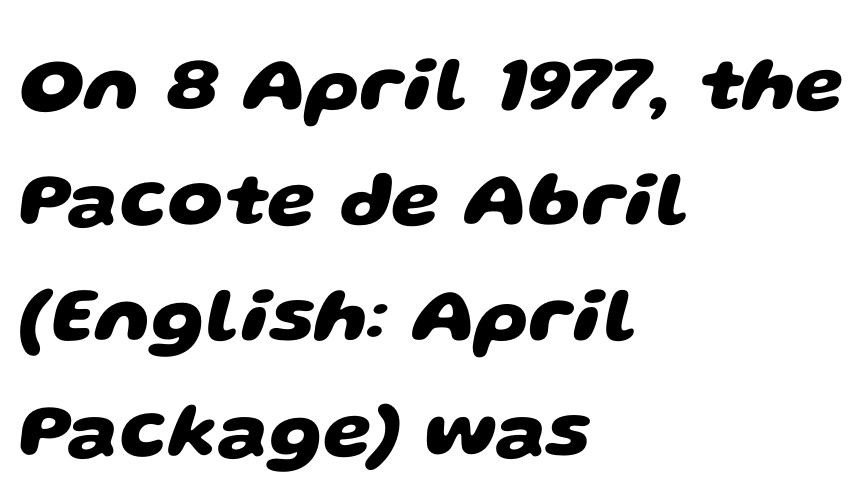
Q: Is the text bold? A: Yes.
Q: Is the typeface a serif or a sans-serif typeface? A: Sans-serif.
Q: Is the text underlined? A: No.
Q: How is the paragraph aligned? A: Left-aligned.
Q: Is the spacing between letters normal or unusually wide? A: Normal.
Q: Is the spacing between lines tight, normal or loose? A: Normal.
Q: Width (condensed, normal, or wide)? A: Wide.
Q: Stroke contrast? A: Low.
Q: x-height? A: Large.
Q: Monospaced? A: No.
